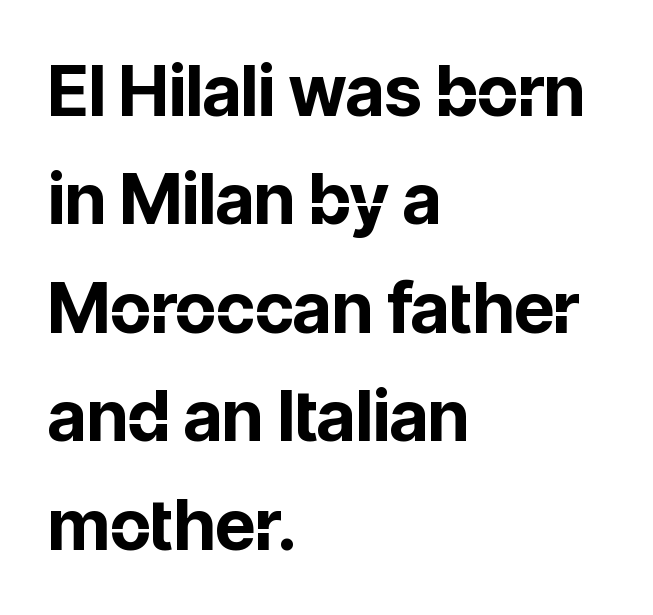
Regarding serifs, this sample does without them. Emphasis by weight is at full strength: bold. Rule under the text: the space is simply empty. Do the characters align in a grid? No, the font is proportional. The rendering uses a moderate line-height, typical for paragraphs. Every stem runs plumb, perpendicular to the baseline.
